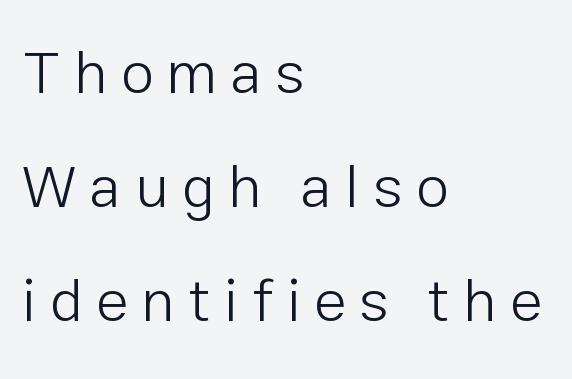
The image shows 60 px light sans-serif type, upright; set left-aligned, loose line spacing (1.9x), unusually wide letter spacing (+0.22 em), not underlined; low stroke contrast and a medium x-height.
